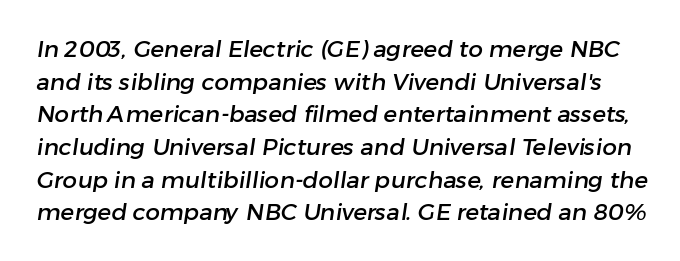
The gaps between neighbouring characters are ordinary and unremarkable. The block of text has a typical density, with ordinary space between rows. The baseline area is clear.
